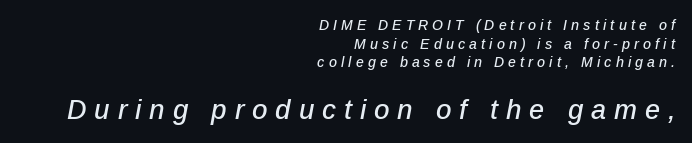
{"italic": "yes", "lean": "right", "slant_degrees": 12, "underline": "no", "align": "right", "line_spacing": "normal", "line_spacing_ratio": 1.33, "letter_spacing": "wide", "letter_spacing_em": 0.29, "larger_block": "second", "size_ratio": 1.93, "glyph_px": 27}
